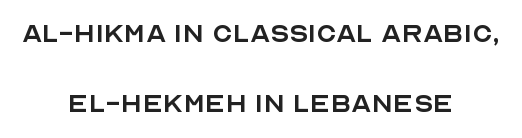
Q: Is the text bold? A: No.
Q: Is the text italic (slanted)? A: No, it is upright.
Q: Is the typeface a serif or a sans-serif typeface? A: Sans-serif.
Q: Is the text underlined? A: No.
Q: How is the paragraph aligned? A: Centered.
Q: Is the spacing between letters normal or unusually wide? A: Normal.
Q: Is the spacing between lines tight, normal or loose? A: Loose.
Q: Width (condensed, normal, or wide)? A: Normal.
Q: x-height? A: Large.
Q: Monospaced? A: No.
